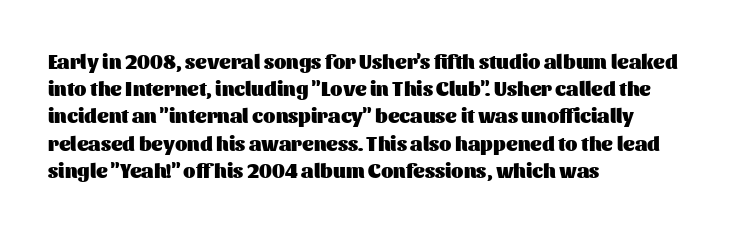
Vertical strokes here are truly vertical. Line spacing here is normal. The rendering anchors every line to the left-hand side. Short note: letters normally spaced. Has an underline been added? It has not. The sample has been set heavy, in full bold.
